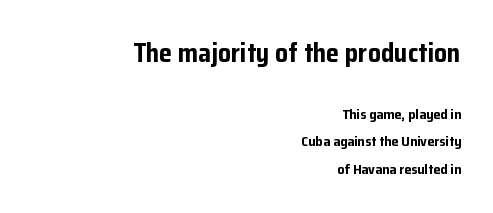
{"italic": "no", "bold": "yes", "underline": "no", "align": "right", "line_spacing": "loose", "line_spacing_ratio": 1.94, "letter_spacing": "normal", "letter_spacing_em": 0.0, "larger_block": "first", "size_ratio": 1.86, "glyph_px": 26}
